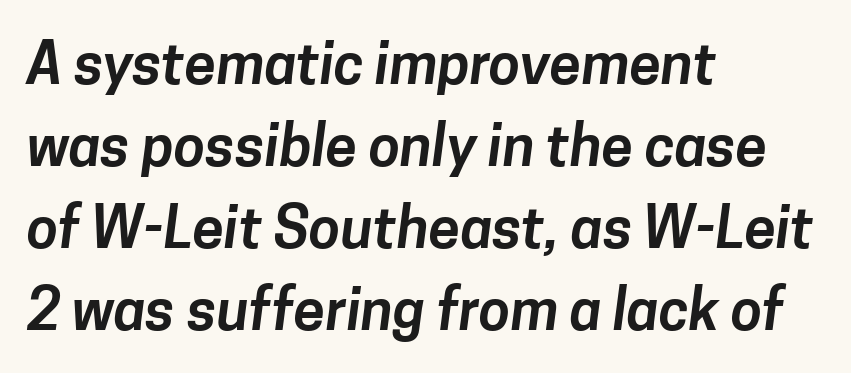
{"serif": "no", "width": "normal", "stroke_contrast": "low", "x_height": "medium", "monospaced": "no", "underline": "no", "align": "left", "line_spacing": "normal", "line_spacing_ratio": 1.44, "letter_spacing": "normal", "letter_spacing_em": 0.0, "glyph_px": 57}
